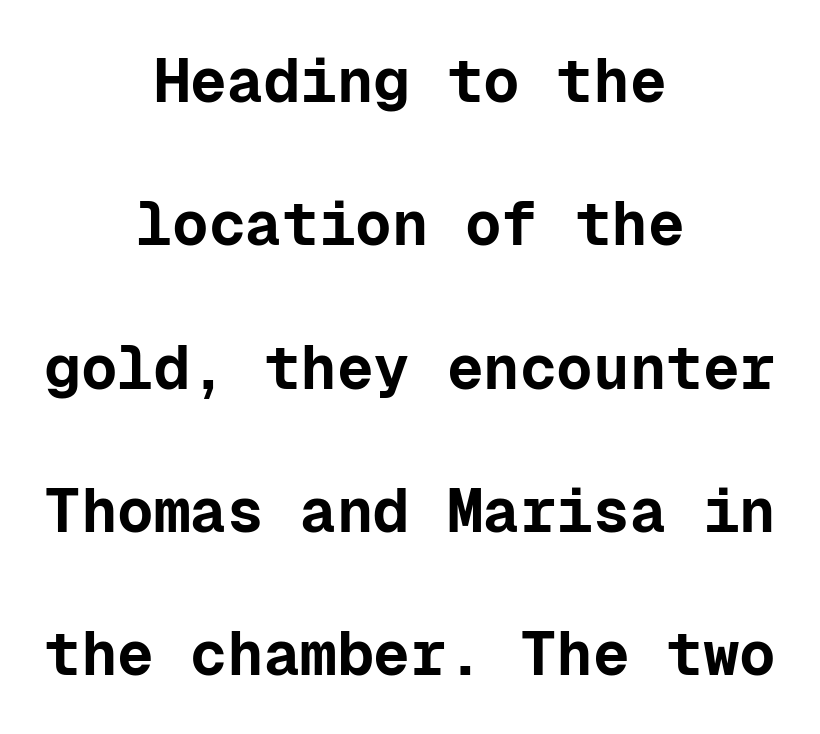
Heft: maximum for text — a bold. Inter-character spacing is left at the font's built-in metrics. You can tell from the bare stems that sans-serif type was used. In CSS terms this would be text-align: center. Unlike italic type, these characters show no tilt at all. Think of a typewriter: that constant character pitch is what you see here.
